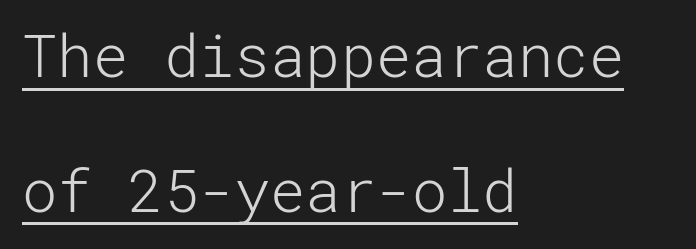
The image shows 59 px light sans-serif type, upright; set left-aligned, loose line spacing (2.28x), normal letter spacing, underlined; low stroke contrast and a medium x-height.
